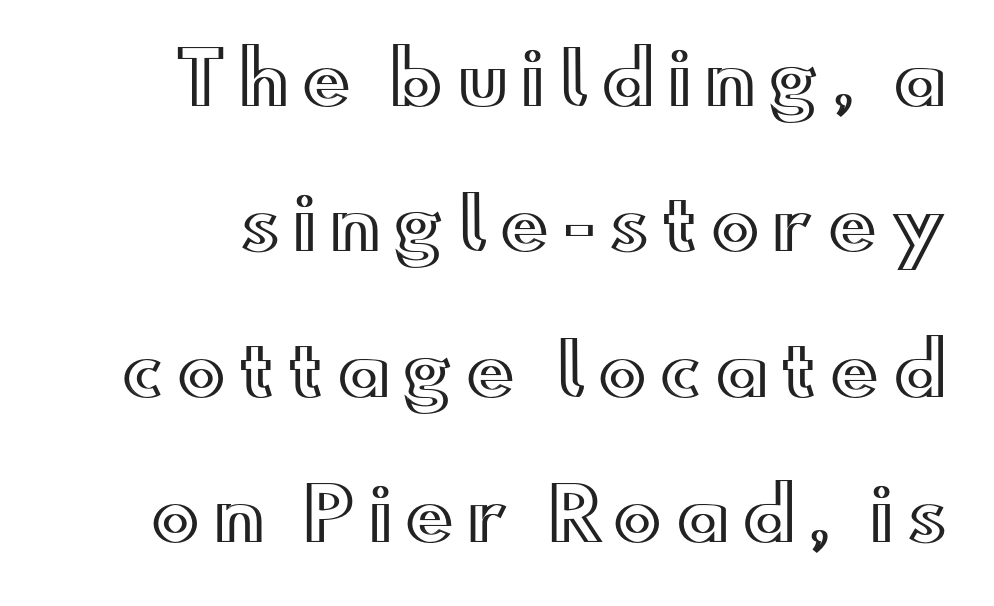
Q: Is the text italic (slanted)? A: No, it is upright.
Q: Is the text underlined? A: No.
Q: Is the spacing between lines tight, normal or loose? A: Loose.
Q: Width (condensed, normal, or wide)? A: Wide.
Q: x-height? A: Small.
Q: Monospaced? A: No.
